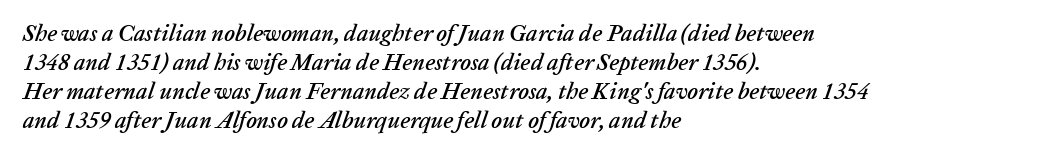
{"italic": "yes", "lean": "right", "slant_degrees": 20, "underline": "no", "align": "left", "line_spacing": "normal", "line_spacing_ratio": 1.26, "letter_spacing": "normal", "letter_spacing_em": 0.0, "glyph_px": 23}
